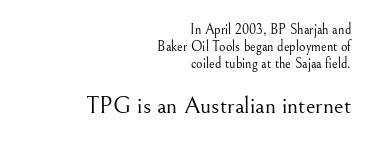
The image shows 24 px text type, upright; set right-aligned, line spacing 1.23x, normal letter spacing, not underlined; the second (bottom) block is 1.71x larger.
